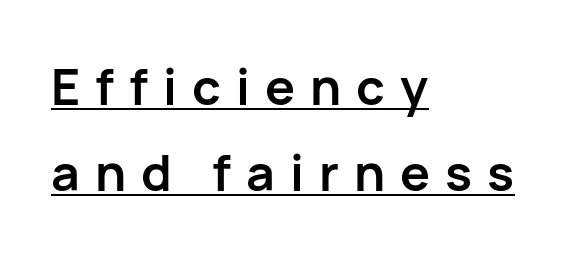
Q: Is the text bold? A: Yes.
Q: Is the text italic (slanted)? A: No, it is upright.
Q: Is the typeface a serif or a sans-serif typeface? A: Sans-serif.
Q: Is the text underlined? A: Yes.
Q: How is the paragraph aligned? A: Left-aligned.
Q: Is the spacing between letters normal or unusually wide? A: Unusually wide.
Q: Width (condensed, normal, or wide)? A: Normal.
Q: Stroke contrast? A: Low.
Q: x-height? A: Medium.
Q: Monospaced? A: No.
